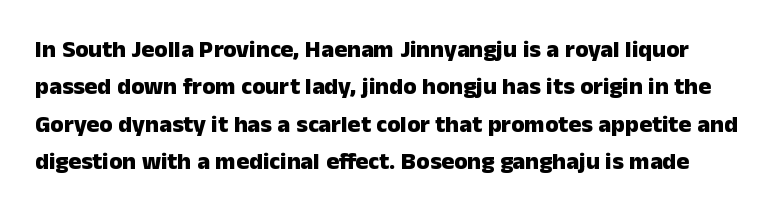
Here the glyphs are tracked normally, forming tight word shapes. Each row of text sits above clean, open space. The lettering stays uniformly vertical, giving the passage a roman look. Horizontal bands of white between lines are of average thickness.
